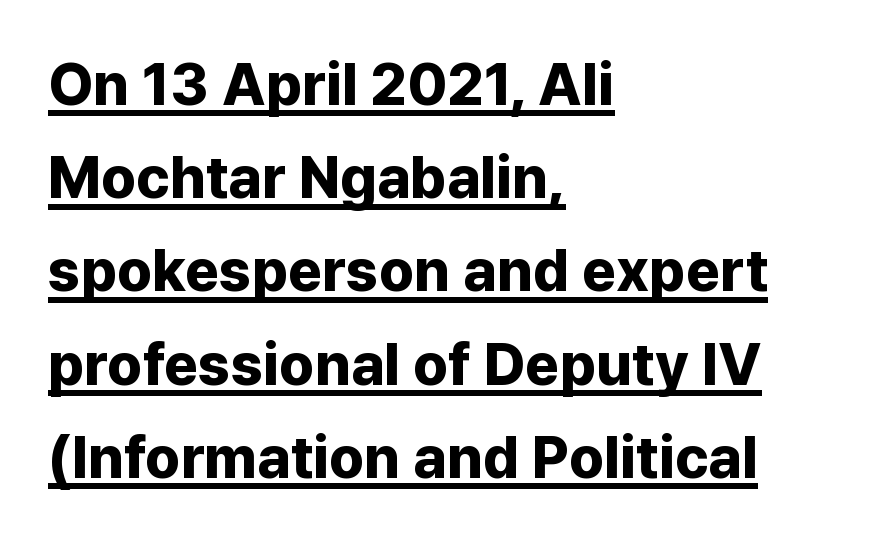
The image shows 59 px bold sans-serif type, upright; set left-aligned, normal line spacing (1.58x), normal letter spacing, underlined; low stroke contrast and a medium x-height.
